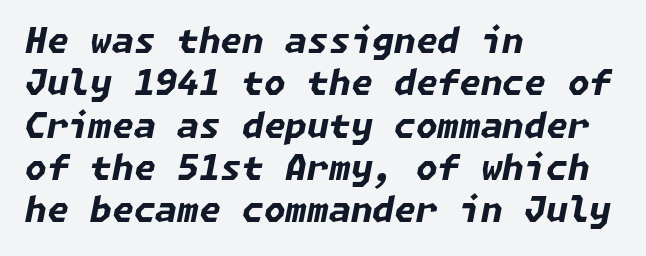
{"italic": "yes", "lean": "right", "slant_degrees": 11, "bold": "yes", "weight": "bold", "width": "normal", "stroke_contrast": "low", "x_height": "medium", "underline": "no", "align": "left", "line_spacing_ratio": 1.21, "letter_spacing": "normal", "letter_spacing_em": 0.0, "glyph_px": 35}
